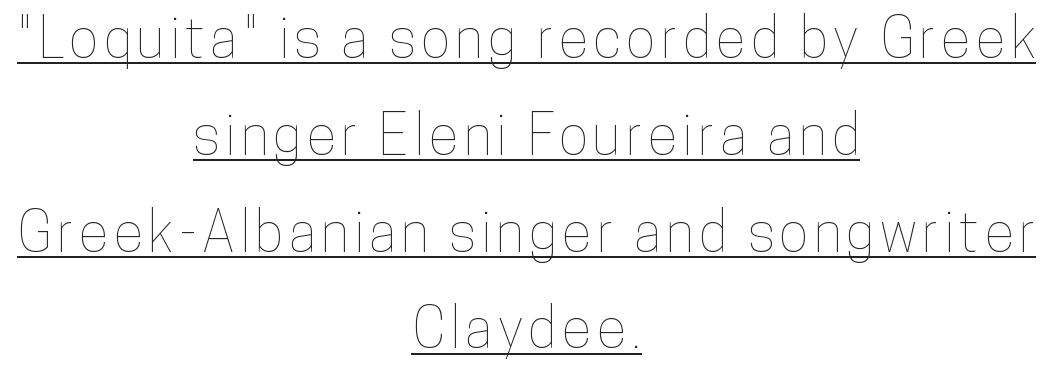
The image shows 55 px condensed type, upright; set centered, line spacing 1.76x, underlined; low stroke contrast and a medium x-height.
